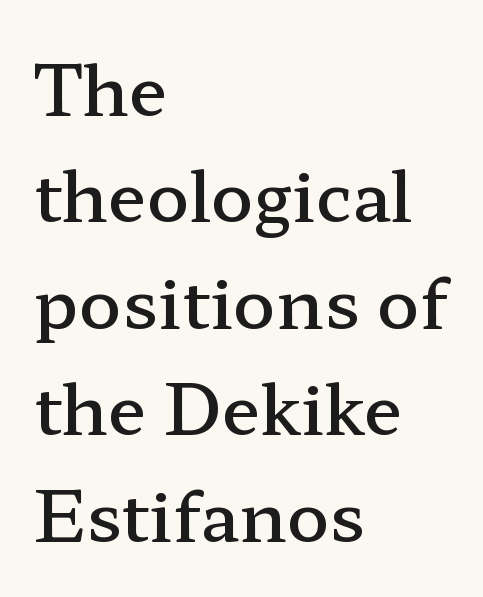
The image shows 70 px semibold, wide serif type, upright; set left-aligned, normal line spacing (1.52x), normal letter spacing, not underlined; low stroke contrast and a medium x-height.
